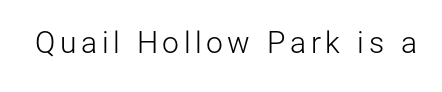
{"serif": "no", "italic": "no", "bold": "no", "weight": "light", "width": "normal", "stroke_contrast": "low", "x_height": "medium", "monospaced": "no", "underline": "no", "glyph_px": 30}
